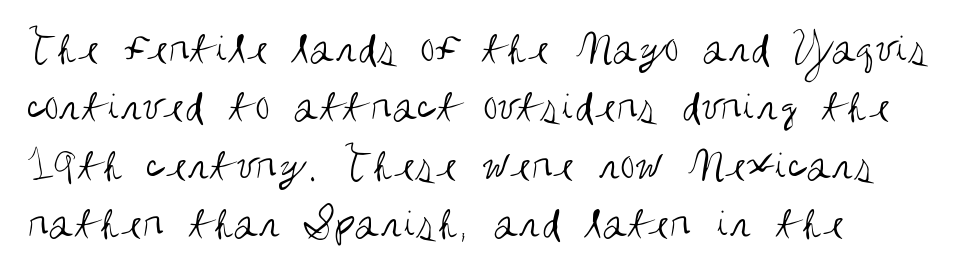
The image shows 47 px regular-weight, condensed sans-serif type; set line spacing 1.24x, normal letter spacing, not underlined; medium stroke contrast and a large x-height.
